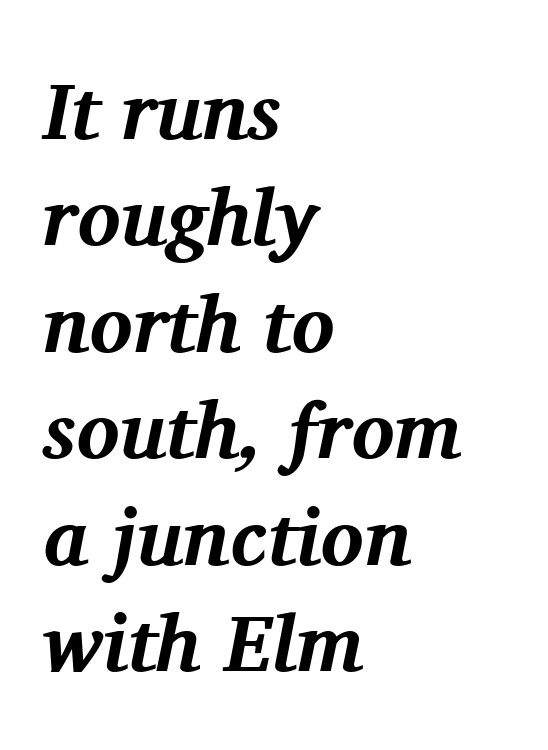
Italic: yes, the glyphs are oblique. This sample has the flowing, uneven cadence of proportional lettering. Note: serifs present on the glyphs. Descender tails drop into unmarked territory. The type is set solid horizontally, with unmodified tracking.
